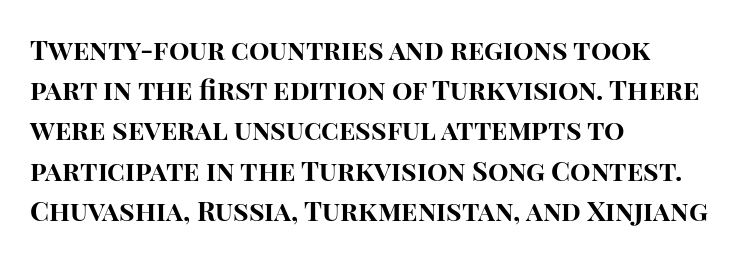
{"italic": "no", "bold": "yes", "underline": "no", "align": "left", "line_spacing": "normal", "line_spacing_ratio": 1.49, "letter_spacing": "normal", "letter_spacing_em": 0.0, "glyph_px": 27}
